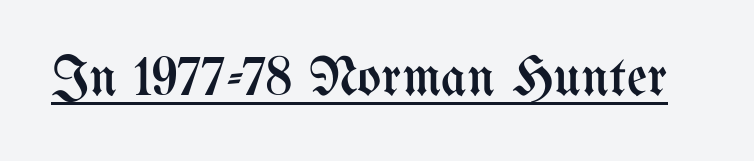
The image shows 56 px regular-weight, condensed type, upright; set normal letter spacing, underlined; medium stroke contrast and a medium x-height.
